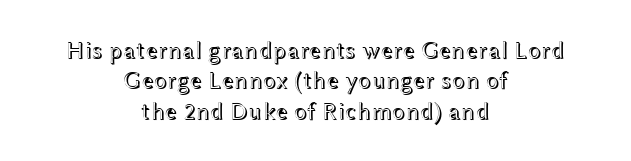
These lines sit exactly where default settings would place them. Has an underline been added? It has not. Tall strokes in this sample are plumb rather than angled. Here the glyphs are tracked normally, forming tight word shapes. Alignment: centered.
